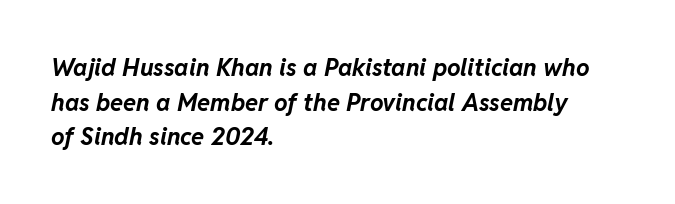
{"italic": "yes", "lean": "right", "slant_degrees": 11, "bold": "yes", "underline": "no", "align": "left", "line_spacing": "normal", "line_spacing_ratio": 1.44, "letter_spacing": "normal", "letter_spacing_em": 0.0, "glyph_px": 24}
